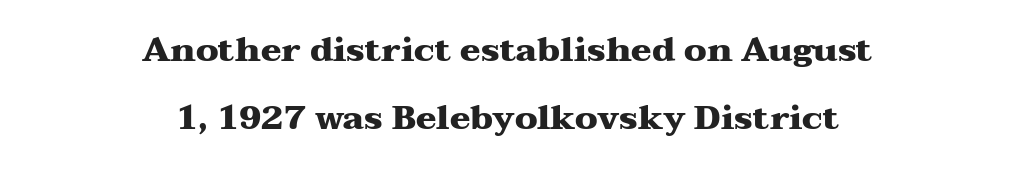
Q: Is the text bold? A: Yes.
Q: Is the text italic (slanted)? A: No, it is upright.
Q: Is the typeface a serif or a sans-serif typeface? A: Serif.
Q: Is the text underlined? A: No.
Q: How is the paragraph aligned? A: Centered.
Q: Is the spacing between letters normal or unusually wide? A: Normal.
Q: Is the spacing between lines tight, normal or loose? A: Loose.
Q: Width (condensed, normal, or wide)? A: Wide.
Q: Stroke contrast? A: Medium.
Q: x-height? A: Medium.
Q: Monospaced? A: No.
